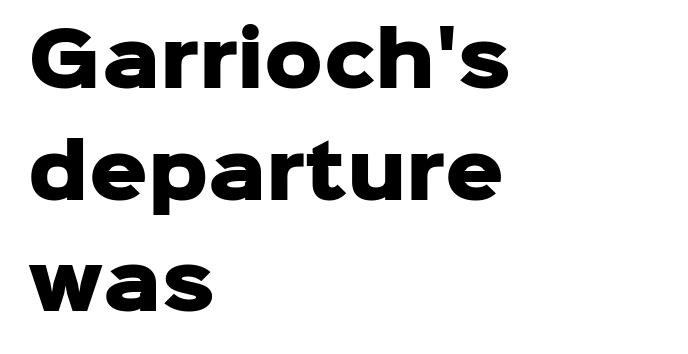
Where is the straight margin? On the left. Look at the bottom of the vertical strokes: they stop flat, with no serifs. Leading matches the norm, producing a regular column. In terms of letterspacing, this is plain default setting. The strip under each line holds only bare page.
